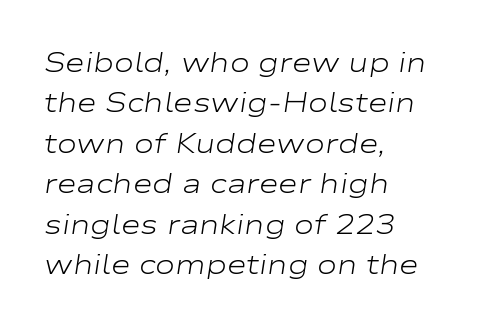
Q: Is the text bold? A: No.
Q: Is the text italic (slanted)? A: Yes, it leans right by about 9 degrees.
Q: Is the text underlined? A: No.
Q: How is the paragraph aligned? A: Left-aligned.
Q: Is the spacing between letters normal or unusually wide? A: Normal.
Q: Is the spacing between lines tight, normal or loose? A: Normal.
